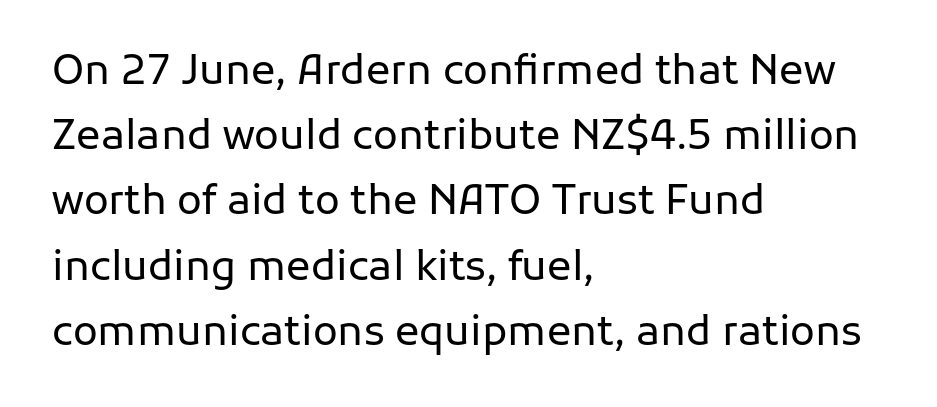
This sample uses an upright cut, with every glyph sitting square on the baseline. This sample uses plain, unmodified letter spacing. Each letter keeps its own natural width here, so spacing adapts to shape. The face used here is a sans, in the tradition of grotesques and geometrics.
